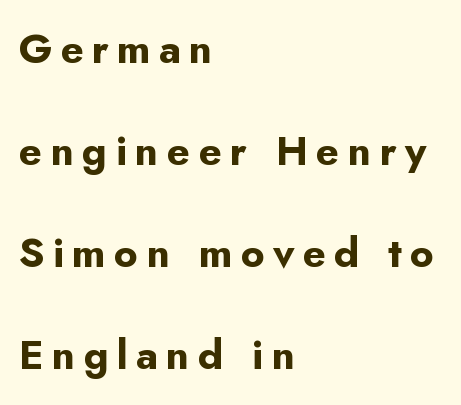
{"serif": "no", "italic": "no", "bold": "yes", "weight": "bold", "width": "normal", "stroke_contrast": "low", "x_height": "small", "monospaced": "no", "underline": "no", "align": "left", "line_spacing": "loose", "line_spacing_ratio": 2.49, "letter_spacing": "wide", "letter_spacing_em": 0.2, "glyph_px": 41}
